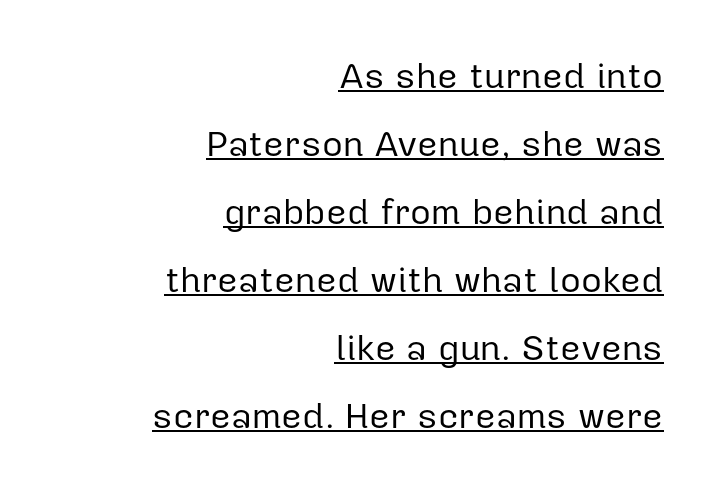
Note the varied advance widths — an 'i' is clearly narrower than an 'm'. The passage shown is underscored from start to finish. Observe the ordinary spacing: letters are neighbours, not strangers. No chunkiness to these letters — they're not bold. Nothing sits at the stroke ends, so this counts as sans-serif.
